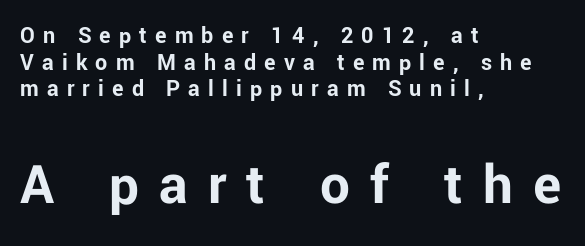
The image shows 59 px bold sans-serif type, upright; set left-aligned, tight line spacing (1.11x), unusually wide letter spacing (+0.34 em), not underlined; the second (bottom) block is 2.46x larger; low stroke contrast and a medium x-height.
